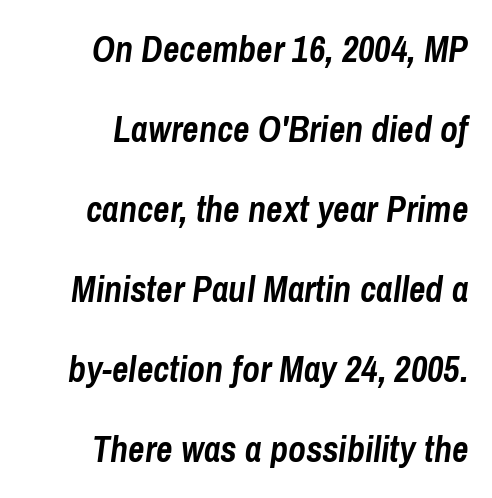
{"italic": "yes", "lean": "right", "slant_degrees": 8, "bold": "yes", "weight": "semibold", "width": "condensed", "stroke_contrast": "low", "x_height": "medium", "monospaced": "no", "underline": "no", "align": "right", "line_spacing": "loose", "line_spacing_ratio": 2.22, "letter_spacing": "normal", "letter_spacing_em": 0.0, "glyph_px": 36}
